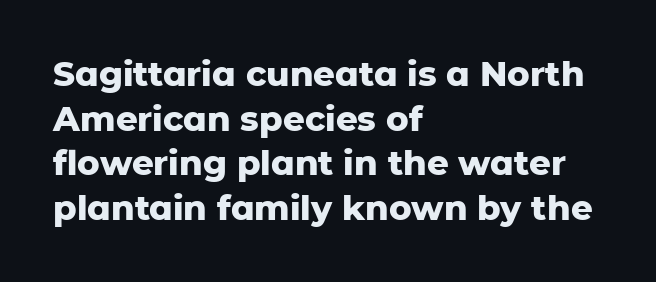
Inter-character spacing is left at the font's built-in metrics. Honestly, there is no underline to notice here at all. One glance says typical: line gaps are just what's usual. Posture: upright roman. Strokes here are thick enough to call this a true bold.
